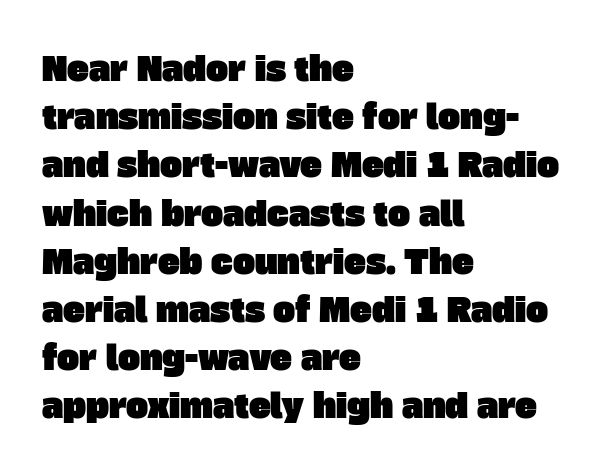
Where is the straight margin? On the left. How are the letters spaced? Ordinarily, with no added tracking. The passage shown is typeset with a sans-serif family. Lines of text with bare space underneath.
